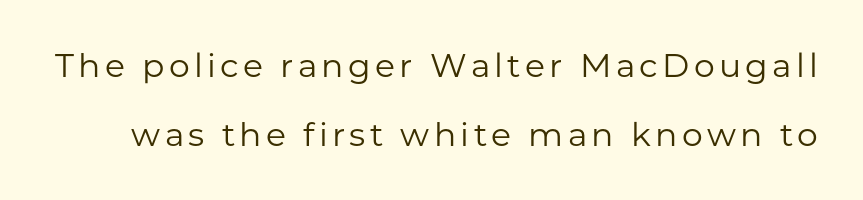
The image shows 33 px regular-weight sans-serif type, upright; set loose line spacing (2.09x), not underlined; low stroke contrast and a medium x-height.
